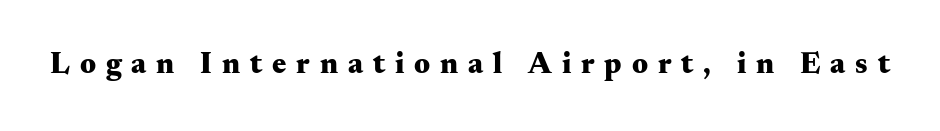
{"serif": "yes", "italic": "no", "bold": "yes", "weight": "heavy", "width": "wide", "stroke_contrast": "medium", "x_height": "small", "monospaced": "no", "underline": "no", "letter_spacing": "wide", "letter_spacing_em": 0.33, "glyph_px": 30}
